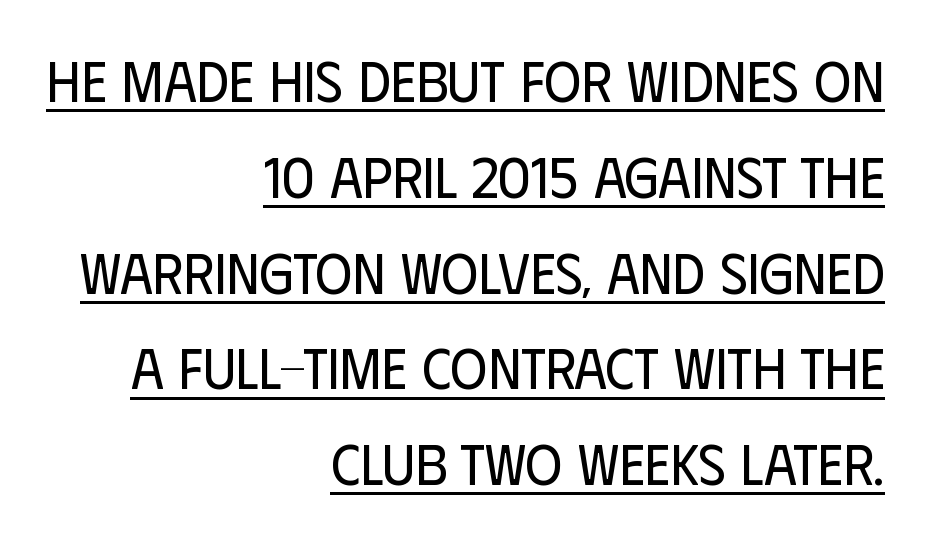
The image shows 57 px regular-weight, condensed sans-serif type, upright; set right-aligned, normal line spacing (1.68x), normal letter spacing, underlined; low stroke contrast and a large x-height.
